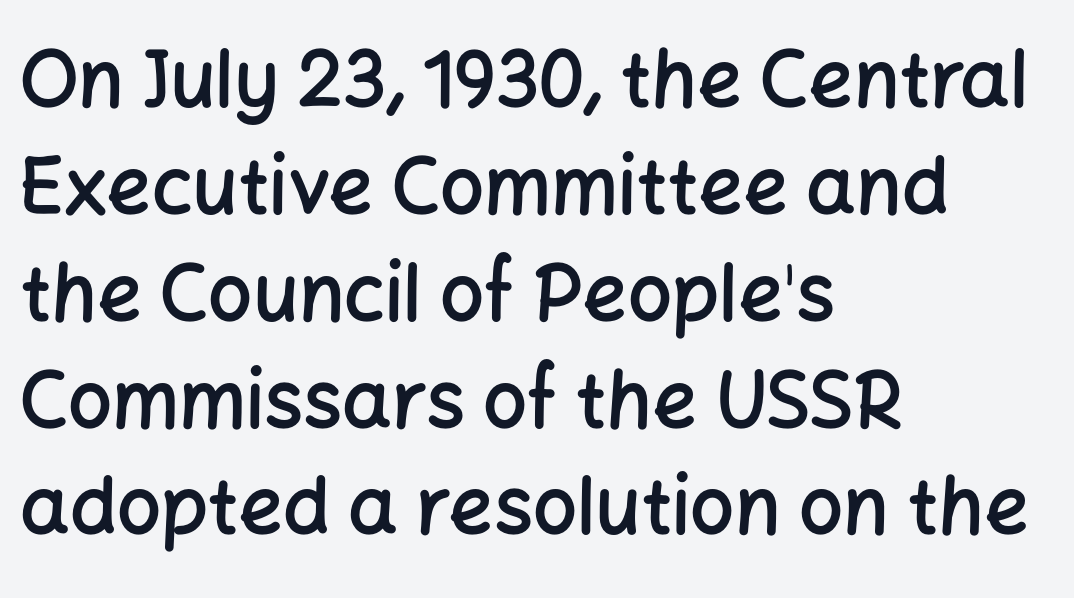
{"serif": "no", "italic": "no", "bold": "semi", "weight": "semibold", "width": "normal", "stroke_contrast": "low", "x_height": "medium", "monospaced": "no", "underline": "no", "align": "left", "line_spacing": "normal", "line_spacing_ratio": 1.37, "letter_spacing": "normal", "letter_spacing_em": 0.0, "glyph_px": 78}
